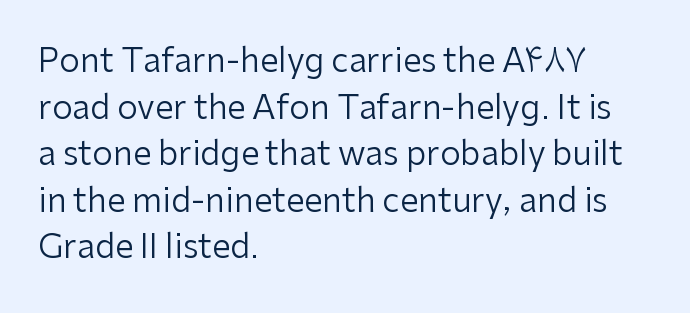
The image shows 33 px regular-weight sans-serif type, upright; set left-aligned, normal line spacing (1.41x), normal letter spacing, not underlined; low stroke contrast and a medium x-height.
